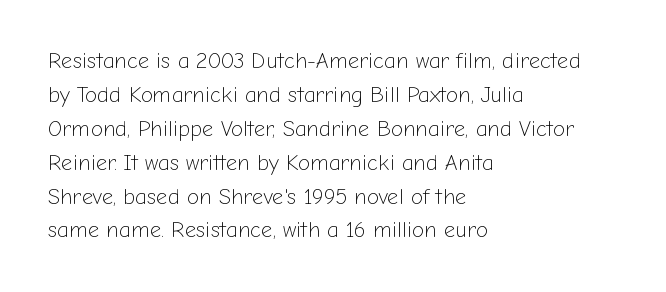
Q: Is the text bold? A: No.
Q: Is the text italic (slanted)? A: No, it is upright.
Q: Is the text underlined? A: No.
Q: How is the paragraph aligned? A: Left-aligned.
Q: Is the spacing between letters normal or unusually wide? A: Normal.
Q: Is the spacing between lines tight, normal or loose? A: Normal.
